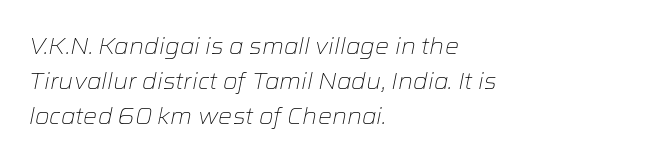
The image shows 22 px text type, italic (leaning right); set left-aligned, normal line spacing (1.59x), normal letter spacing, not underlined.
